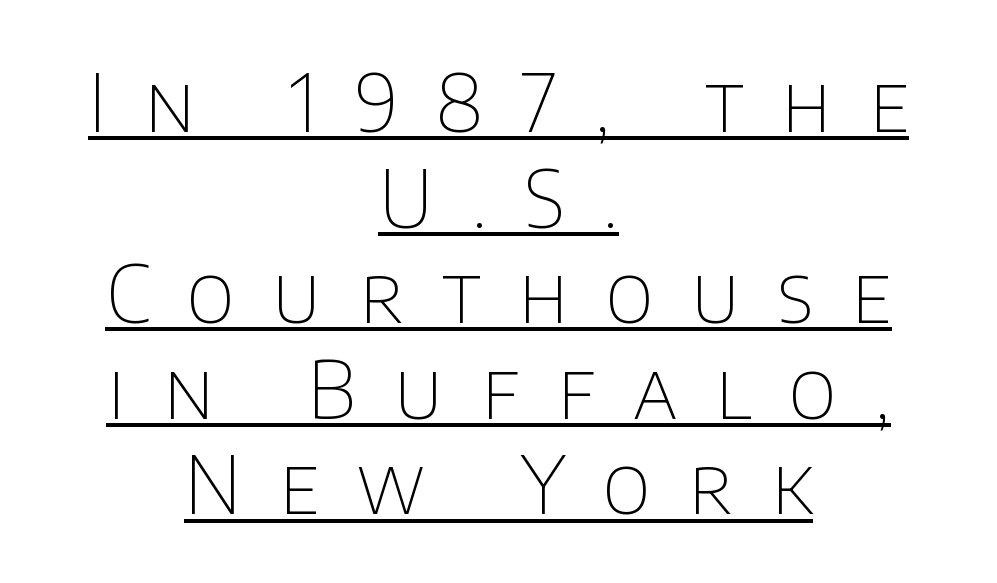
The image shows 79 px thin sans-serif type, upright; set centered, line spacing 1.21x, unusually wide letter spacing (+0.48 em), underlined; low stroke contrast and a large x-height.
